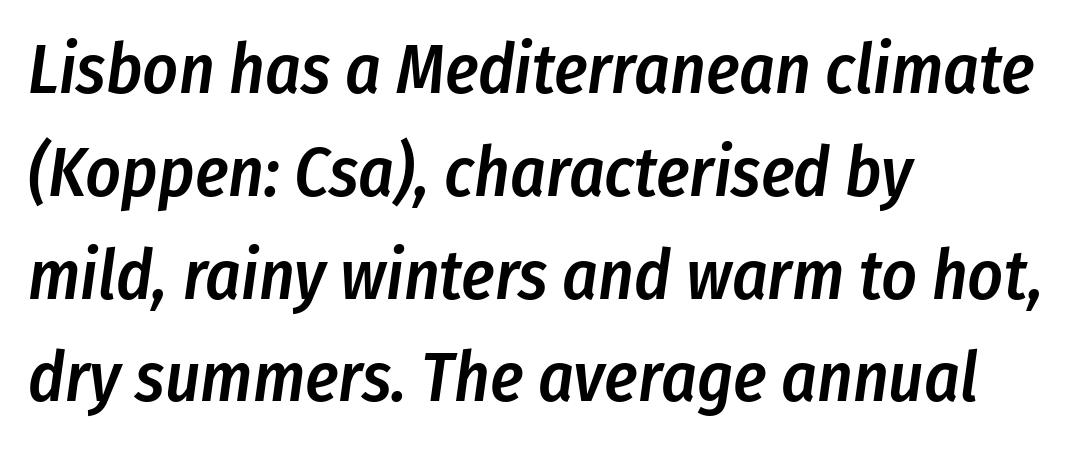
Q: Is the text bold? A: Semi-bold.
Q: Is the text italic (slanted)? A: Yes, it leans right by about 8 degrees.
Q: Is the text underlined? A: No.
Q: How is the paragraph aligned? A: Left-aligned.
Q: Is the spacing between letters normal or unusually wide? A: Normal.
Q: Is the spacing between lines tight, normal or loose? A: Normal.
Q: Width (condensed, normal, or wide)? A: Condensed.
Q: Stroke contrast? A: Low.
Q: x-height? A: Medium.
Q: Monospaced? A: No.
